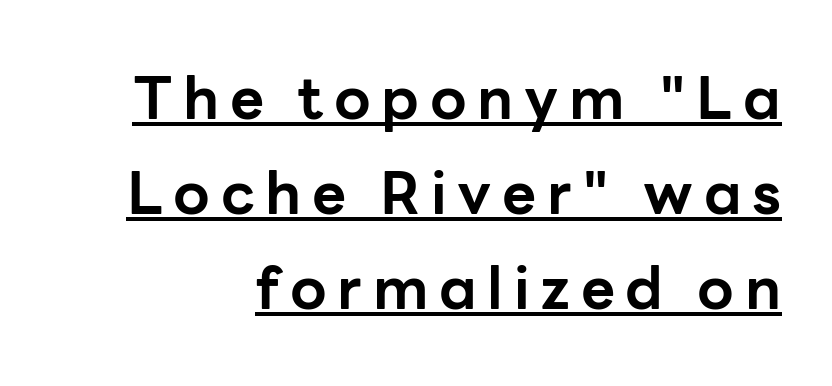
Are there feet on the stems? There aren't — it's a sans. Chunky letters — that's bold for sure. This is the regular roman posture of the typeface. How would I describe the line gaps? Plain and ordinary.
